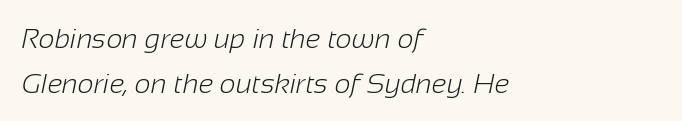
Tracking here is standard; glyphs follow each other at the usual distance. The face used here is proportionally spaced, like ordinary book or web type. Is the stroke heavy? The answer is a plain regular-or-lighter. Left-aligned paragraph, ragged on the right. Examine the stroke ends and you'll find no serifs. No word sits above an underline.
